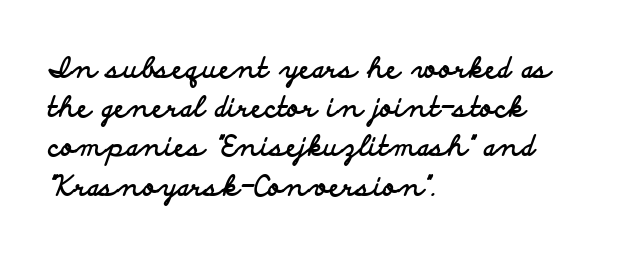
{"serif": "no", "bold": "yes", "weight": "bold", "width": "wide", "stroke_contrast": "low", "x_height": "small", "monospaced": "no", "underline": "no", "align": "left", "line_spacing": "normal", "line_spacing_ratio": 1.4, "letter_spacing": "normal", "letter_spacing_em": 0.0, "glyph_px": 28}
